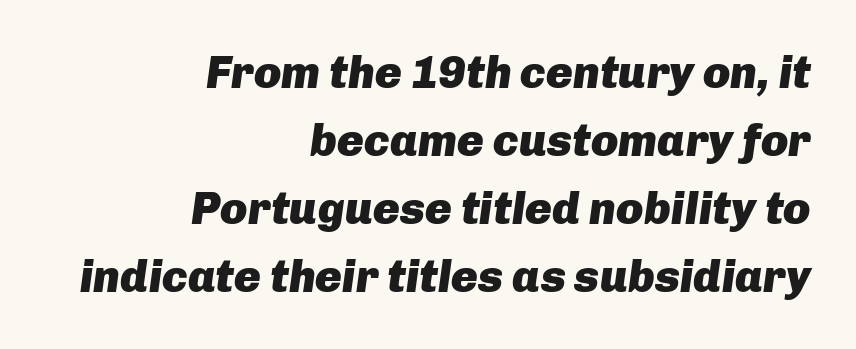
The image shows 45 px heavy type, italic (leaning right); set right-aligned, normal line spacing (1.51x), normal letter spacing, not underlined; low stroke contrast and a medium x-height.
